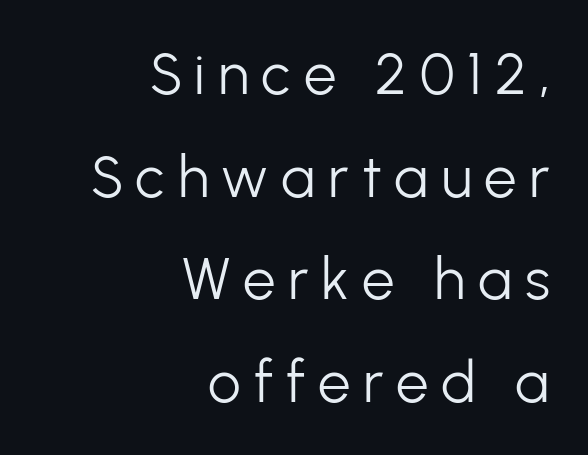
The strokes are not fattened; the text isn't bold. Grotesque or geometric, the face here clearly has no serifs. Do the letters lean? They stand straight. A student would call this right alignment; a typographer would say flush right, rag left.
